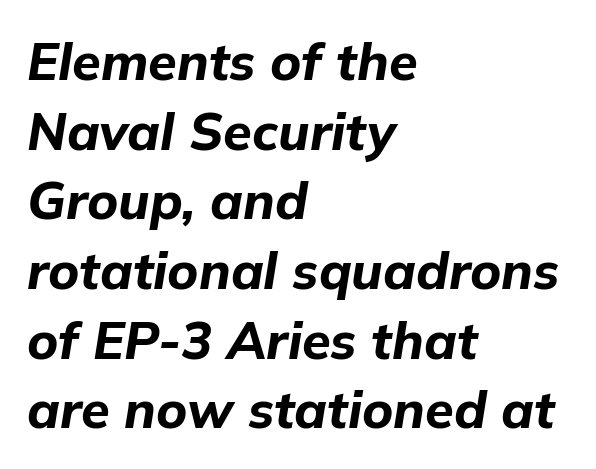
Q: Is the text bold? A: Yes.
Q: Is the text italic (slanted)? A: Yes, it leans right by about 9 degrees.
Q: Is the text underlined? A: No.
Q: How is the paragraph aligned? A: Left-aligned.
Q: Is the spacing between letters normal or unusually wide? A: Normal.
Q: Is the spacing between lines tight, normal or loose? A: Normal.
Q: Width (condensed, normal, or wide)? A: Normal.
Q: Stroke contrast? A: Low.
Q: x-height? A: Medium.
Q: Monospaced? A: No.
